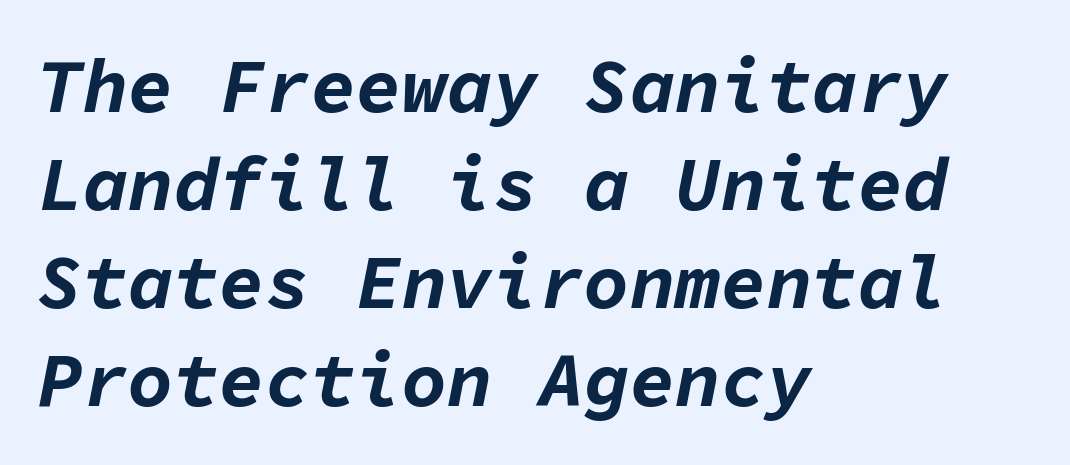
Q: Is the text bold? A: Yes.
Q: Is the text italic (slanted)? A: Yes, it leans right by about 11 degrees.
Q: Is the text underlined? A: No.
Q: How is the paragraph aligned? A: Left-aligned.
Q: Is the spacing between letters normal or unusually wide? A: Normal.
Q: Is the spacing between lines tight, normal or loose? A: Normal.
Q: Width (condensed, normal, or wide)? A: Normal.
Q: Stroke contrast? A: Low.
Q: x-height? A: Medium.
Q: Monospaced? A: Yes.
